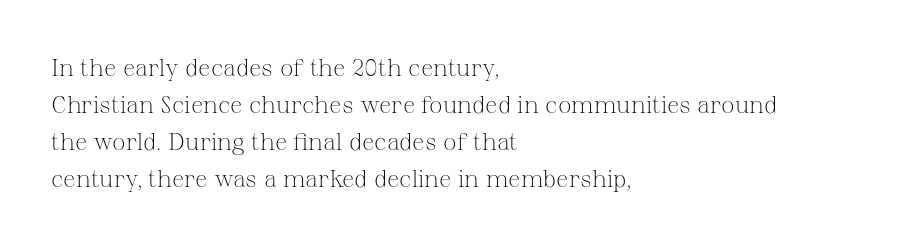
The image shows 24 px text type, upright; set left-aligned, normal line spacing (1.54x), normal letter spacing, not underlined.
